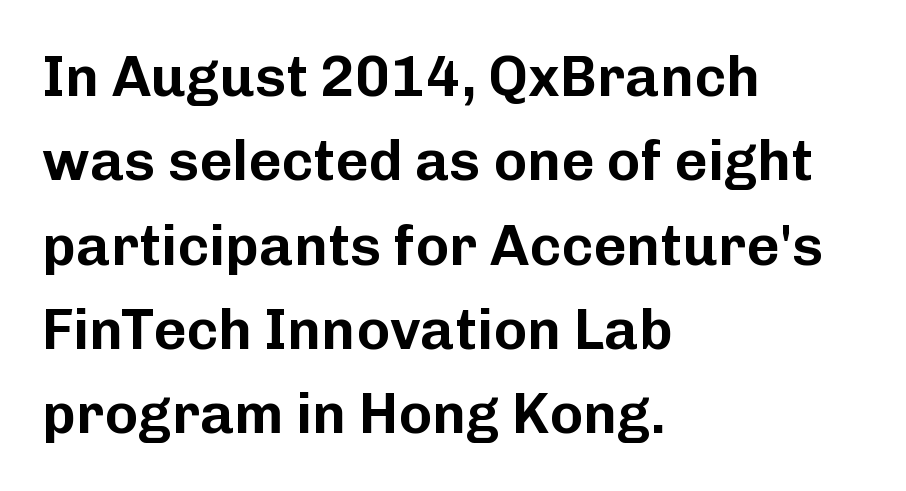
You could not count columns in this text — the font is proportionally spaced. The typeface chosen for these lines omits serifs. One glance says typical: line gaps are just what's usual. The horizontal fit of the characters is conventional and even. Every character sits straight up, as roman type does. The setting favours the left margin, as ordinary paragraphs usually do.
